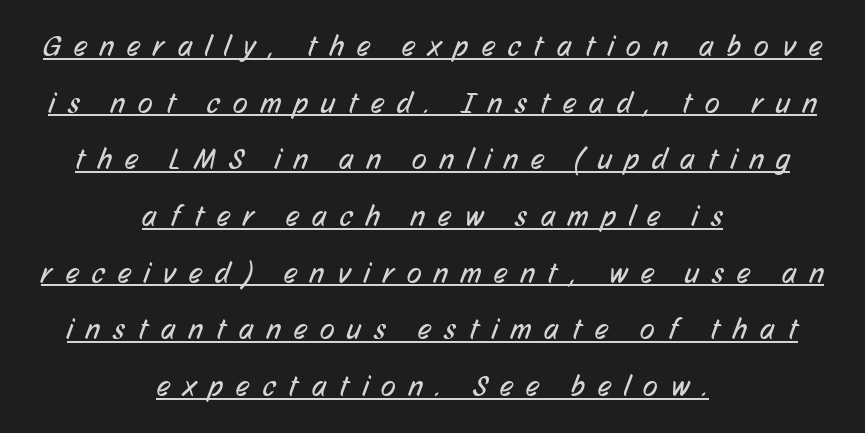
{"serif": "no", "bold": "no", "weight": "regular", "width": "condensed", "stroke_contrast": "low", "x_height": "medium", "monospaced": "no", "underline": "yes", "align": "center", "line_spacing_ratio": 1.89, "letter_spacing": "wide", "letter_spacing_em": 0.44, "glyph_px": 30}
